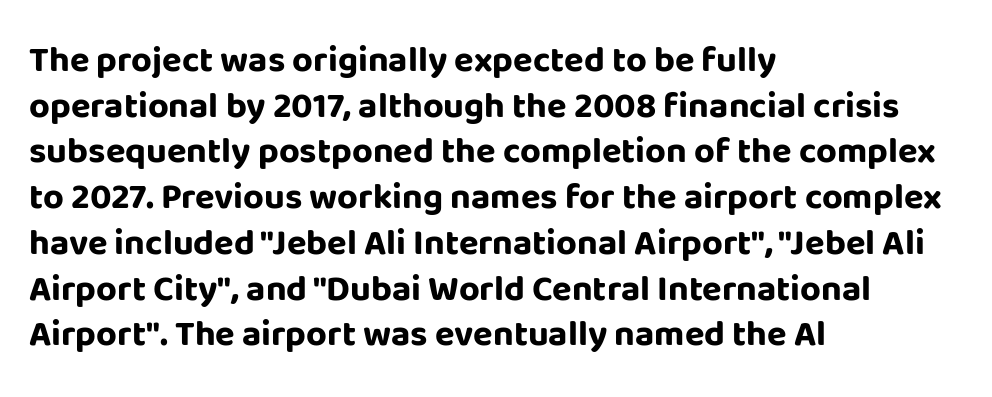
{"serif": "no", "italic": "no", "bold": "yes", "weight": "bold", "width": "normal", "stroke_contrast": "low", "x_height": "large", "monospaced": "no", "underline": "no", "align": "left", "line_spacing": "normal", "line_spacing_ratio": 1.27, "letter_spacing": "normal", "letter_spacing_em": 0.0, "glyph_px": 36}
